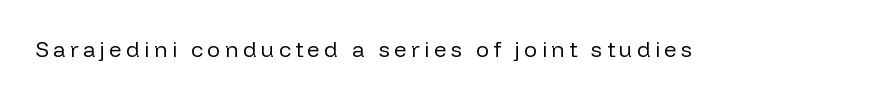
Q: Is the text bold? A: No.
Q: Is the text italic (slanted)? A: No, it is upright.
Q: Is the text underlined? A: No.
Q: Is the spacing between letters normal or unusually wide? A: Unusually wide.
